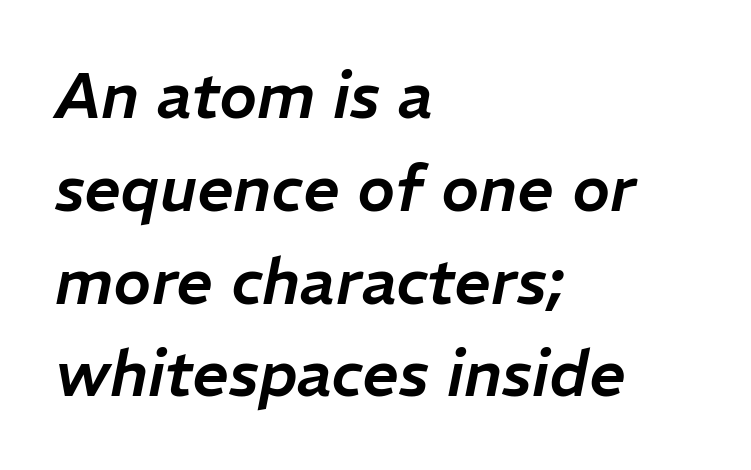
{"italic": "yes", "lean": "right", "slant_degrees": 11, "width": "normal", "stroke_contrast": "low", "x_height": "medium", "monospaced": "no", "underline": "no", "align": "left", "line_spacing": "normal", "line_spacing_ratio": 1.45, "letter_spacing": "normal", "letter_spacing_em": 0.0, "glyph_px": 64}
